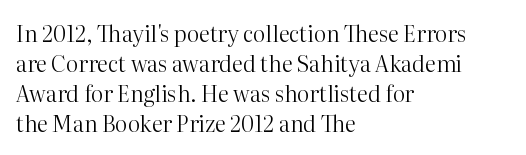
Q: Is the text bold? A: No.
Q: Is the text italic (slanted)? A: No, it is upright.
Q: Is the text underlined? A: No.
Q: How is the paragraph aligned? A: Left-aligned.
Q: Is the spacing between letters normal or unusually wide? A: Normal.
Q: Is the spacing between lines tight, normal or loose? A: Normal.
